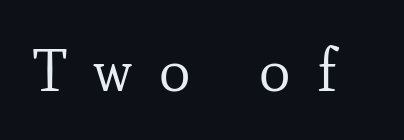
The image shows 60 px regular-weight serif type, upright; set unusually wide letter spacing (+0.45 em), not underlined; low stroke contrast and a small x-height.
